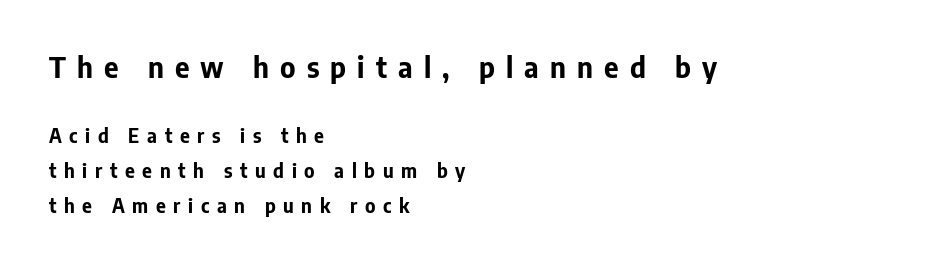
Rendered with straight, roman letterforms. I'd call this a sans setting — the letters go barefoot. The area under the type is left untouched. The face used here appears at its bigger size in the upper chunk. The paragraph has a hard left edge and a soft right edge.
